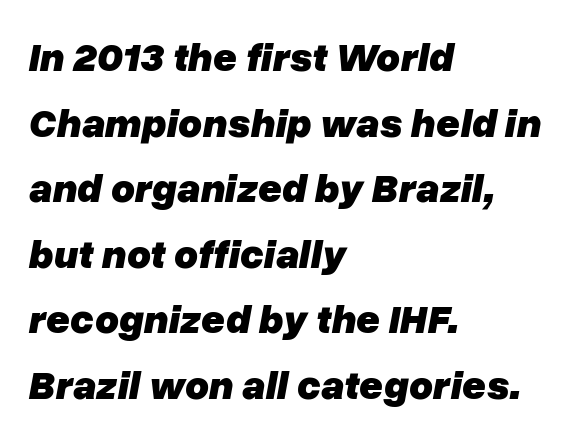
Spacing verdict: proportional, widths tailored to each character. Heavy, bold letterforms. Look at the tracking — it's just the regular setting, nothing added. Just letters on the line, the space beneath them empty.
